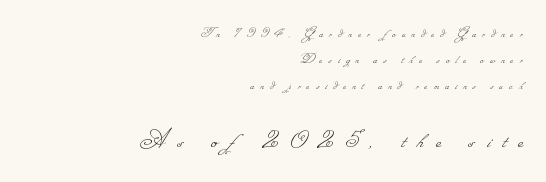
Q: Is the text bold? A: No.
Q: Is the text underlined? A: No.
Q: How is the paragraph aligned? A: Right-aligned.
Q: Is the spacing between letters normal or unusually wide? A: Unusually wide.
Q: Which block of text is set in a larger size, the first (top) or the second (bottom)? A: The second (bottom) one.
